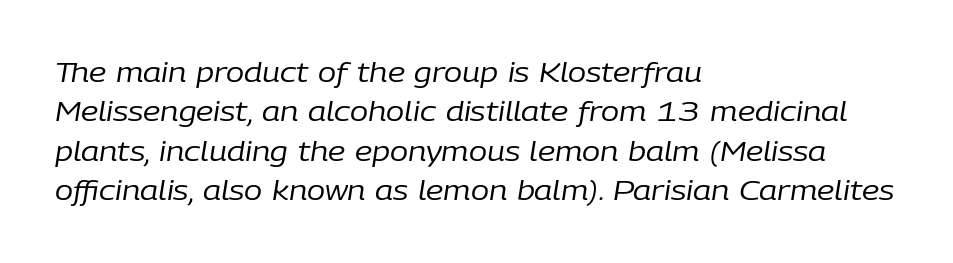
The image shows 27 px text type, italic (leaning right); set left-aligned, normal line spacing (1.46x), normal letter spacing, not underlined.
